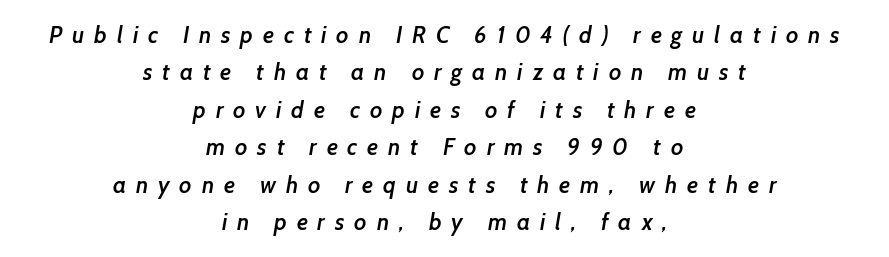
{"bold": "semi", "underline": "no", "align": "center", "line_spacing": "normal", "line_spacing_ratio": 1.63, "letter_spacing": "wide", "letter_spacing_em": 0.43, "glyph_px": 23}
